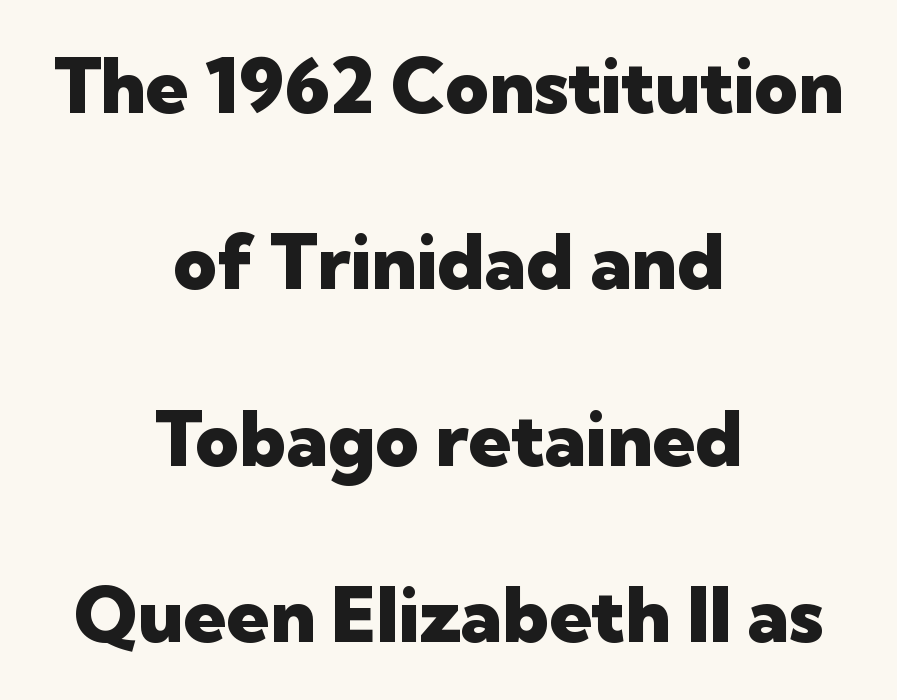
Q: Is the text bold? A: Yes.
Q: Is the text italic (slanted)? A: No, it is upright.
Q: Is the typeface a serif or a sans-serif typeface? A: Sans-serif.
Q: Is the text underlined? A: No.
Q: How is the paragraph aligned? A: Centered.
Q: Is the spacing between letters normal or unusually wide? A: Normal.
Q: Is the spacing between lines tight, normal or loose? A: Loose.
Q: Width (condensed, normal, or wide)? A: Normal.
Q: Stroke contrast? A: Low.
Q: x-height? A: Medium.
Q: Monospaced? A: No.
